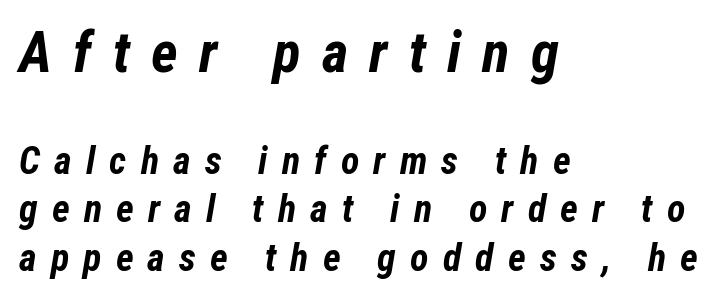
{"italic": "yes", "lean": "right", "slant_degrees": 12, "bold": "yes", "weight": "bold", "width": "condensed", "stroke_contrast": "low", "x_height": "medium", "monospaced": "no", "underline": "no", "align": "left", "line_spacing": "normal", "line_spacing_ratio": 1.28, "letter_spacing": "wide", "letter_spacing_em": 0.37, "larger_block": "first", "size_ratio": 1.5, "glyph_px": 57}
